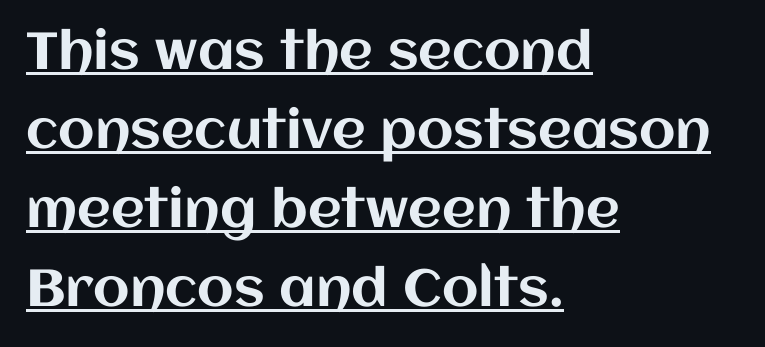
{"italic": "no", "width": "normal", "stroke_contrast": "medium", "x_height": "large", "monospaced": "no", "underline": "yes", "align": "left", "line_spacing": "normal", "line_spacing_ratio": 1.52, "letter_spacing": "normal", "letter_spacing_em": 0.0, "glyph_px": 52}
